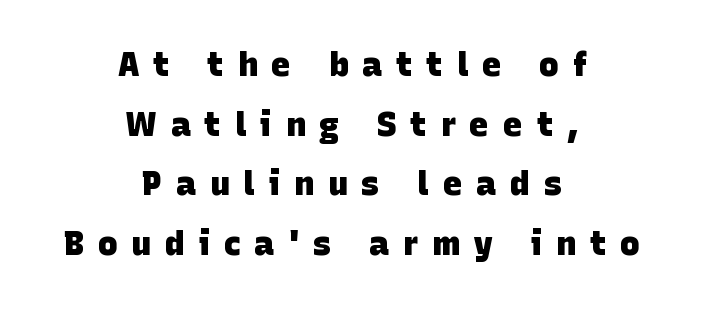
Q: Is the text bold? A: Yes.
Q: Is the typeface a serif or a sans-serif typeface? A: Sans-serif.
Q: Is the text underlined? A: No.
Q: How is the paragraph aligned? A: Centered.
Q: Is the spacing between letters normal or unusually wide? A: Unusually wide.
Q: Width (condensed, normal, or wide)? A: Normal.
Q: Stroke contrast? A: Low.
Q: x-height? A: Large.
Q: Monospaced? A: No.
